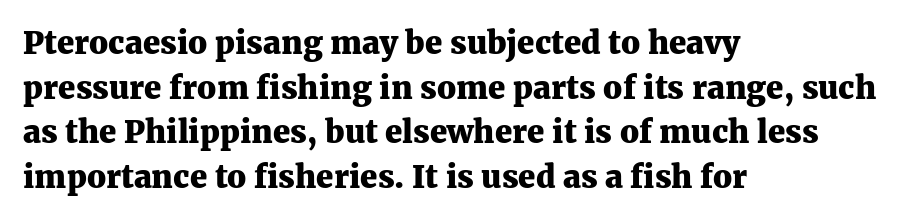
Q: Is the text bold? A: Yes.
Q: Is the text italic (slanted)? A: No, it is upright.
Q: Is the typeface a serif or a sans-serif typeface? A: Serif.
Q: Is the text underlined? A: No.
Q: How is the paragraph aligned? A: Left-aligned.
Q: Is the spacing between letters normal or unusually wide? A: Normal.
Q: Is the spacing between lines tight, normal or loose? A: Normal.
Q: Width (condensed, normal, or wide)? A: Normal.
Q: Stroke contrast? A: Medium.
Q: x-height? A: Medium.
Q: Monospaced? A: No.
